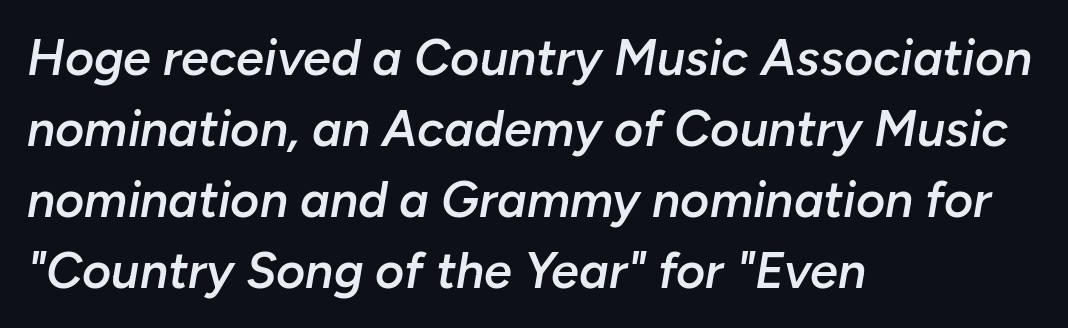
Tall strokes in this sample are angled rather than plumb. Caption: multi-line text, flush left, ragged right. Clear beneath every line of the passage. Proportional: the letters do not fall into vertical columns.
